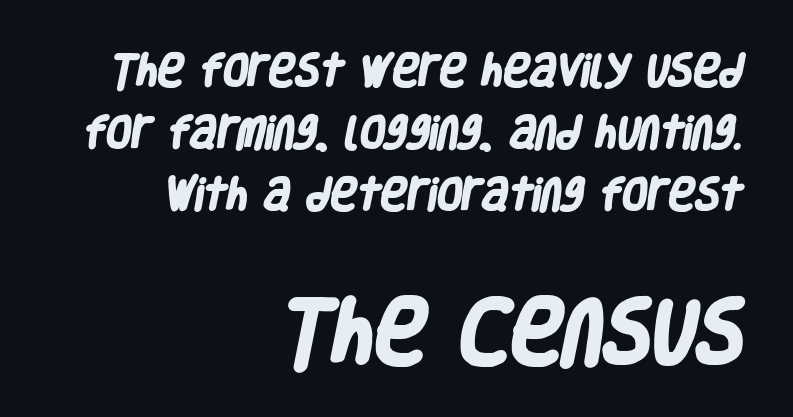
Students, this is bold: see how much ink each stroke carries. The string is rendered with underlining switched off. Characters follow at the spacing the type designer built in. The rendering anchors every line to the right-hand side.
